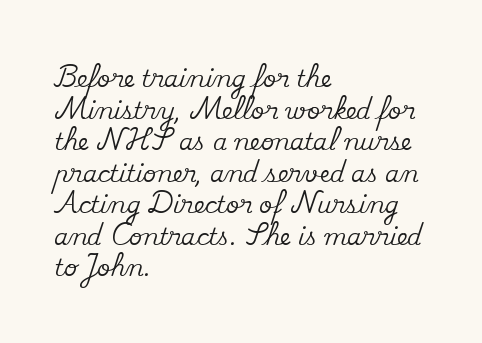
{"underline": "no", "align": "left", "line_spacing": "normal", "line_spacing_ratio": 1.37, "letter_spacing": "normal", "letter_spacing_em": 0.0, "glyph_px": 23}
